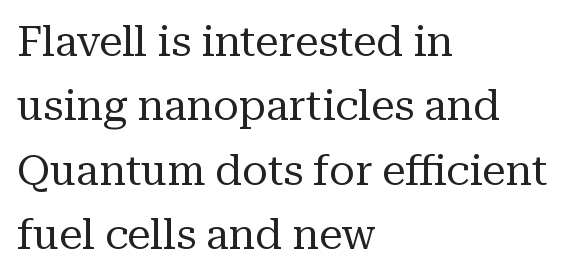
The image shows 42 px regular-weight serif type, upright; set left-aligned, normal line spacing (1.53x), normal letter spacing, not underlined; medium stroke contrast and a medium x-height.
